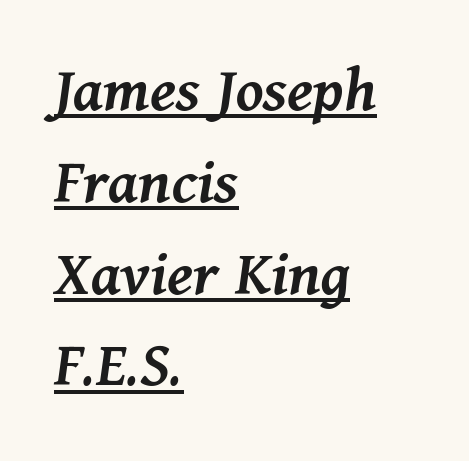
{"italic": "yes", "lean": "right", "slant_degrees": 11, "bold": "semi", "weight": "semibold", "width": "normal", "stroke_contrast": "medium", "x_height": "medium", "monospaced": "no", "underline": "yes", "align": "left", "line_spacing": "normal", "line_spacing_ratio": 1.37, "letter_spacing": "normal", "letter_spacing_em": 0.0, "glyph_px": 67}
